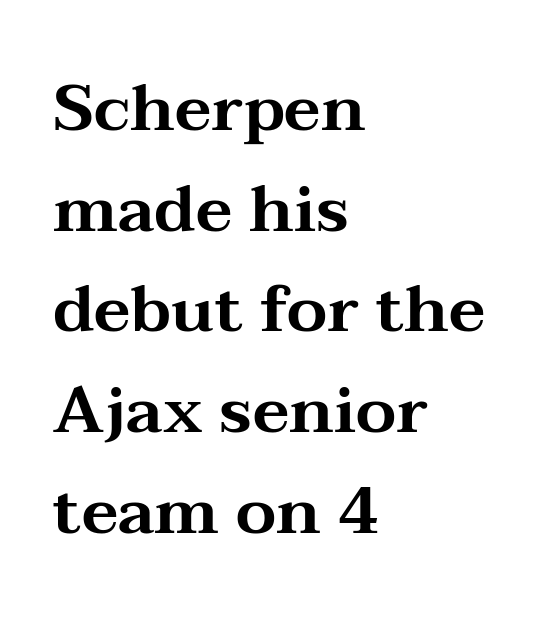
Q: Is the text italic (slanted)? A: No, it is upright.
Q: Is the typeface a serif or a sans-serif typeface? A: Serif.
Q: Is the text underlined? A: No.
Q: How is the paragraph aligned? A: Left-aligned.
Q: Is the spacing between letters normal or unusually wide? A: Normal.
Q: Is the spacing between lines tight, normal or loose? A: Normal.
Q: Width (condensed, normal, or wide)? A: Wide.
Q: Stroke contrast? A: Medium.
Q: x-height? A: Medium.
Q: Monospaced? A: No.
